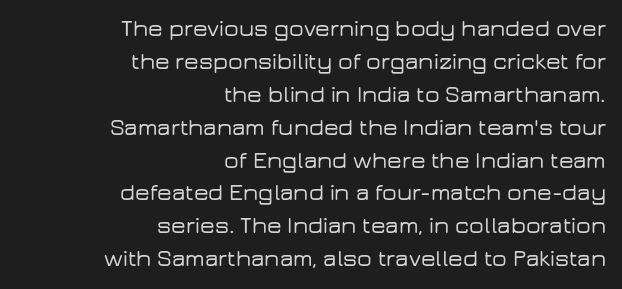
Q: Is the text italic (slanted)? A: No, it is upright.
Q: Is the text underlined? A: No.
Q: How is the paragraph aligned? A: Right-aligned.
Q: Is the spacing between letters normal or unusually wide? A: Normal.
Q: Is the spacing between lines tight, normal or loose? A: Normal.
